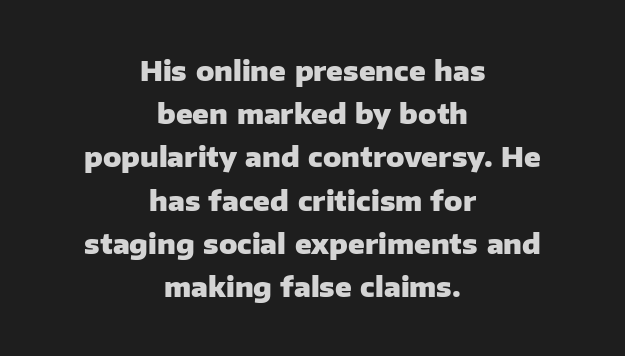
{"italic": "no", "bold": "yes", "underline": "no", "align": "center", "line_spacing": "normal", "line_spacing_ratio": 1.6, "letter_spacing": "normal", "letter_spacing_em": 0.0, "glyph_px": 27}
